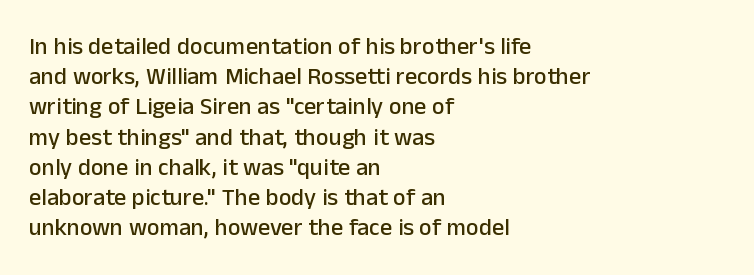
Leading: standard. Ascenders rise straight up at ninety degrees. The text block is weighted toward the left margin, trailing off unevenly rightward. Default kerning and tracking; the words read as compact shapes. Underlining? Definitely not there.
